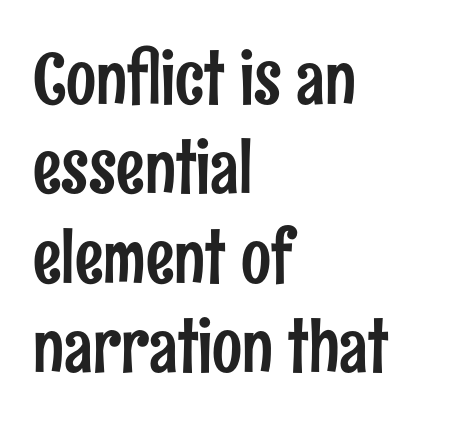
The specimen reads as upright at a glance. Where is the straight margin? On the left. Descender tails drop into unmarked territory. Check where the strokes stop: nothing finishes them off — pure sans. Spacing between characters is what you'd get straight out of the box.
